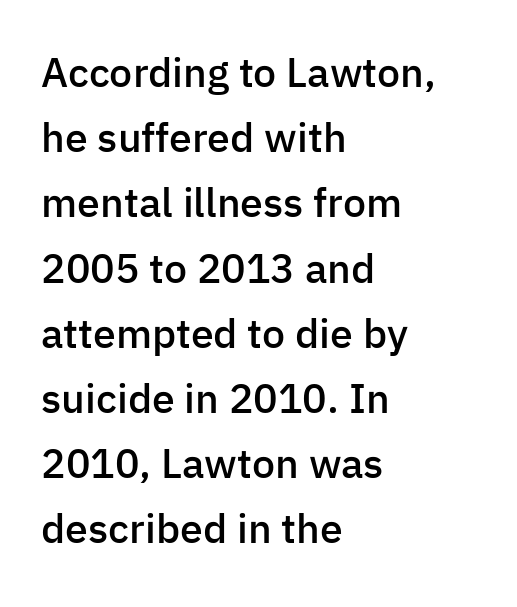
Varying glyph widths throughout — classic text-font behaviour. This rendering uses left alignment, leaving the right contour irregular. The type family on display is of the sans-serif kind. Characters remain perfectly vertical along every line. Standard letterfit; no display-style spreading of the glyphs.
